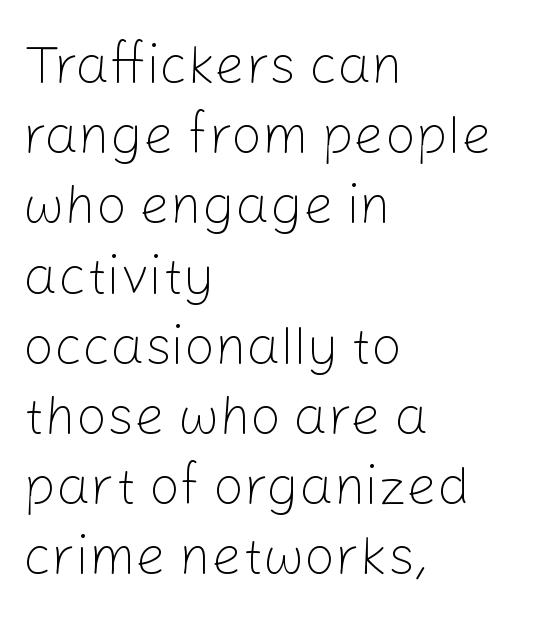
Q: Is the text bold? A: No.
Q: Is the text italic (slanted)? A: No, it is upright.
Q: Is the typeface a serif or a sans-serif typeface? A: Sans-serif.
Q: Is the text underlined? A: No.
Q: How is the paragraph aligned? A: Left-aligned.
Q: Is the spacing between letters normal or unusually wide? A: Normal.
Q: Is the spacing between lines tight, normal or loose? A: Normal.
Q: Width (condensed, normal, or wide)? A: Normal.
Q: Stroke contrast? A: Low.
Q: x-height? A: Medium.
Q: Monospaced? A: No.
